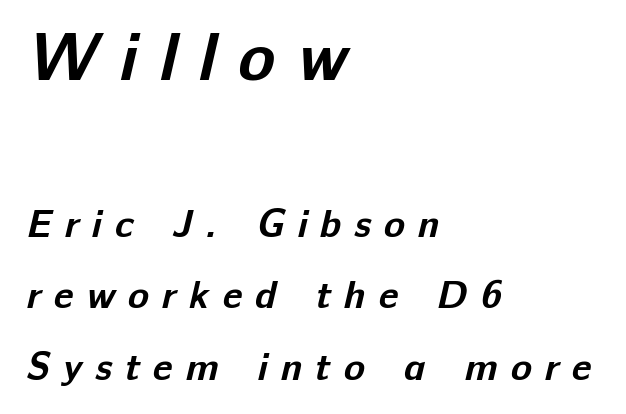
Q: Is the text bold? A: Yes.
Q: Is the typeface a serif or a sans-serif typeface? A: Sans-serif.
Q: Is the text underlined? A: No.
Q: How is the paragraph aligned? A: Left-aligned.
Q: Is the spacing between letters normal or unusually wide? A: Unusually wide.
Q: Which block of text is set in a larger size, the first (top) or the second (bottom)? A: The first (top) one.
Q: Width (condensed, normal, or wide)? A: Normal.
Q: Stroke contrast? A: Low.
Q: x-height? A: Medium.
Q: Monospaced? A: No.
